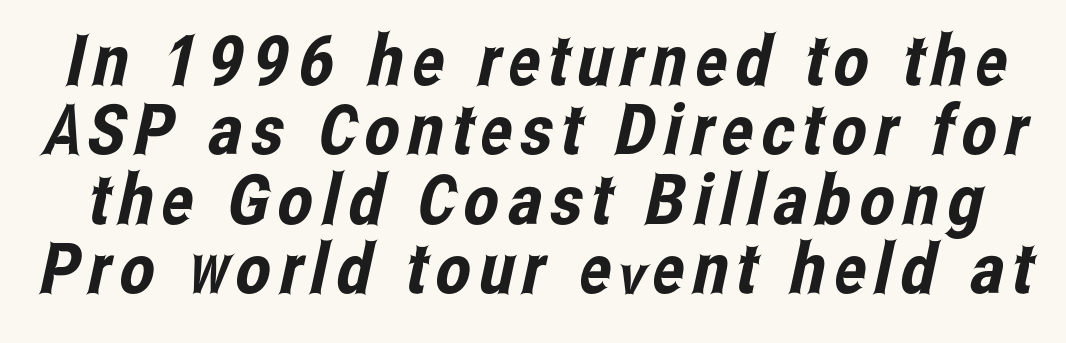
The image shows 70 px condensed sans-serif type; set tight line spacing (0.99x), not underlined; low stroke contrast and a medium x-height.
